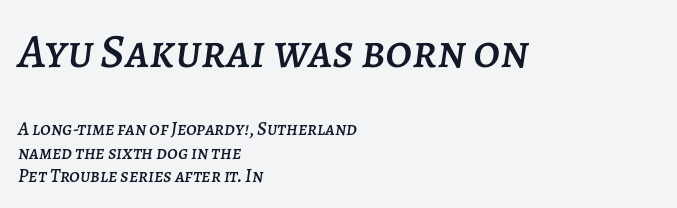
Q: Is the text italic (slanted)? A: Yes, it leans right by about 7 degrees.
Q: Is the text underlined? A: No.
Q: How is the paragraph aligned? A: Left-aligned.
Q: Is the spacing between letters normal or unusually wide? A: Normal.
Q: Which block of text is set in a larger size, the first (top) or the second (bottom)? A: The first (top) one.
Q: Width (condensed, normal, or wide)? A: Normal.
Q: Stroke contrast? A: Low.
Q: x-height? A: Large.
Q: Monospaced? A: No.
